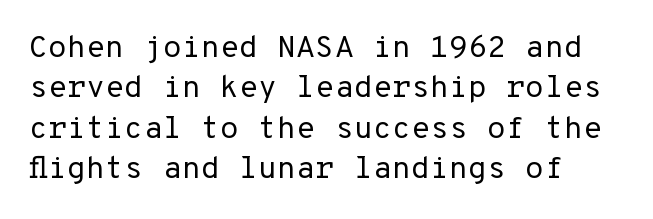
Q: Is the text bold? A: No.
Q: Is the text italic (slanted)? A: No, it is upright.
Q: Is the typeface a serif or a sans-serif typeface? A: Sans-serif.
Q: Is the text underlined? A: No.
Q: How is the paragraph aligned? A: Left-aligned.
Q: Is the spacing between letters normal or unusually wide? A: Normal.
Q: Is the spacing between lines tight, normal or loose? A: Normal.
Q: Width (condensed, normal, or wide)? A: Normal.
Q: Stroke contrast? A: Low.
Q: x-height? A: Medium.
Q: Monospaced? A: Yes.
